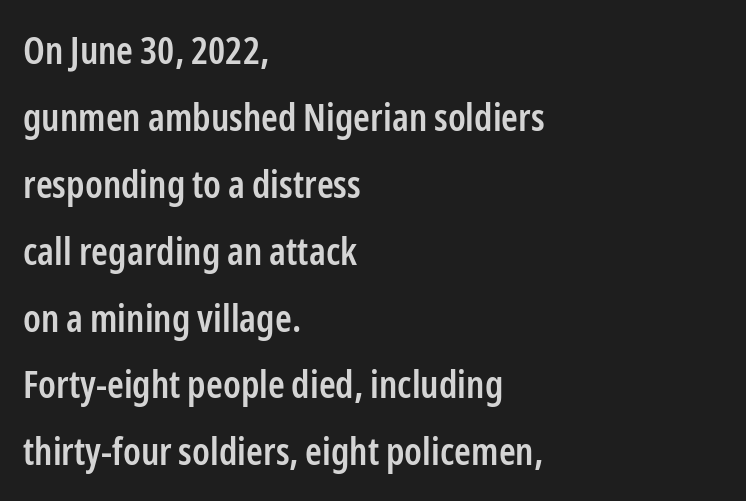
The image shows 38 px semibold, condensed sans-serif type, upright; set left-aligned, line spacing 1.76x, normal letter spacing, not underlined; low stroke contrast and a medium x-height.
